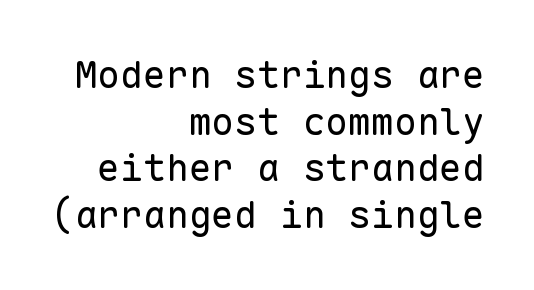
This reads as an unemphasized weight, regular at the heaviest. Visually the block forms a straight wall on the right and a jagged coastline on the left. How are the letters spaced? Ordinarily, with no added tracking. The letters march in equal steps, a hallmark of fixed-pitch type. Every character sits straight up, as roman type does.
